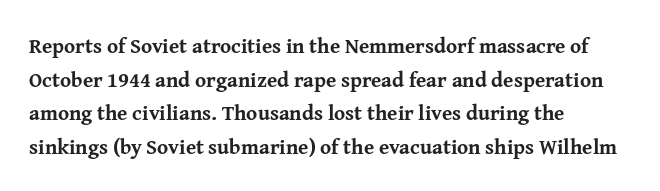
The image shows 21 px bold type, upright; set left-aligned, normal line spacing (1.6x), normal letter spacing, not underlined.
